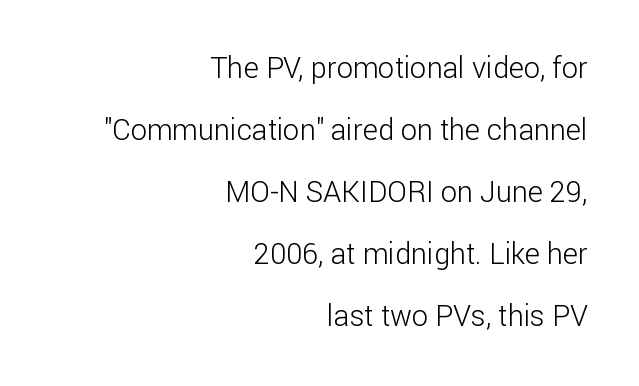
{"serif": "no", "italic": "no", "bold": "no", "weight": "light", "width": "normal", "stroke_contrast": "low", "x_height": "medium", "monospaced": "no", "underline": "no", "align": "right", "line_spacing": "loose", "line_spacing_ratio": 2.14, "letter_spacing": "normal", "letter_spacing_em": 0.0, "glyph_px": 29}
